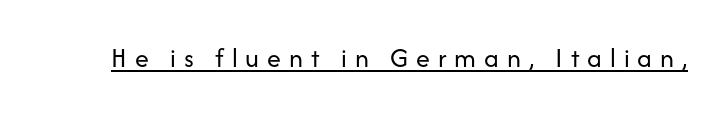
{"serif": "no", "italic": "no", "bold": "no", "weight": "regular", "width": "normal", "stroke_contrast": "low", "x_height": "medium", "monospaced": "no", "underline": "yes", "letter_spacing": "wide", "letter_spacing_em": 0.28, "glyph_px": 28}
